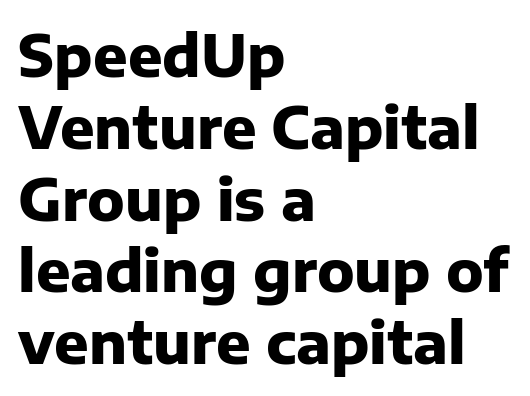
Q: Is the text bold? A: Yes.
Q: Is the text italic (slanted)? A: No, it is upright.
Q: Is the typeface a serif or a sans-serif typeface? A: Sans-serif.
Q: Is the text underlined? A: No.
Q: How is the paragraph aligned? A: Left-aligned.
Q: Is the spacing between letters normal or unusually wide? A: Normal.
Q: Is the spacing between lines tight, normal or loose? A: Normal.
Q: Width (condensed, normal, or wide)? A: Normal.
Q: Stroke contrast? A: Low.
Q: x-height? A: Medium.
Q: Monospaced? A: No.
